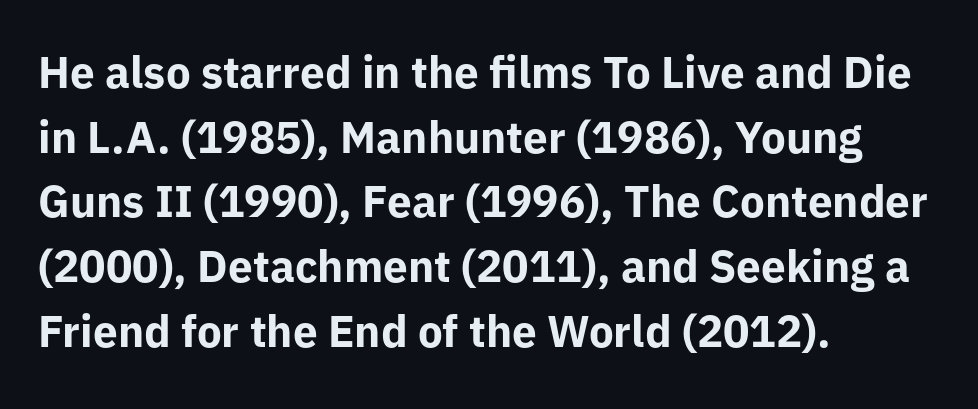
Q: Is the text bold? A: Yes.
Q: Is the text italic (slanted)? A: No, it is upright.
Q: Is the typeface a serif or a sans-serif typeface? A: Sans-serif.
Q: Is the text underlined? A: No.
Q: How is the paragraph aligned? A: Left-aligned.
Q: Is the spacing between letters normal or unusually wide? A: Normal.
Q: Is the spacing between lines tight, normal or loose? A: Normal.
Q: Width (condensed, normal, or wide)? A: Normal.
Q: Stroke contrast? A: Low.
Q: x-height? A: Medium.
Q: Monospaced? A: No.
